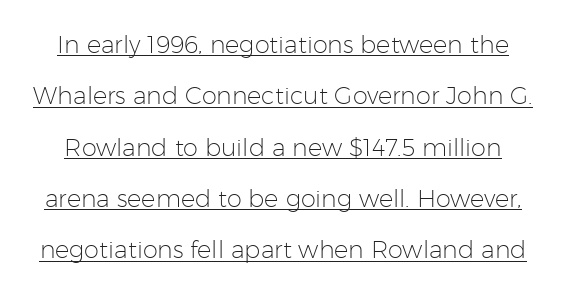
The image shows 24 px text type, upright; set loose line spacing (2.14x), normal letter spacing, underlined.
